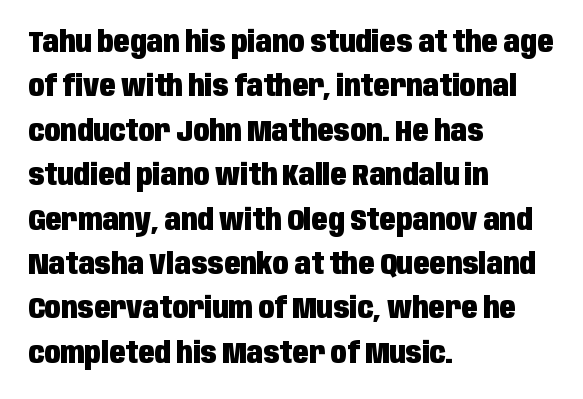
{"serif": "no", "italic": "no", "bold": "yes", "weight": "heavy", "width": "condensed", "stroke_contrast": "low", "x_height": "large", "monospaced": "no", "underline": "no", "align": "left", "line_spacing": "normal", "line_spacing_ratio": 1.48, "letter_spacing": "normal", "letter_spacing_em": 0.0, "glyph_px": 30}
